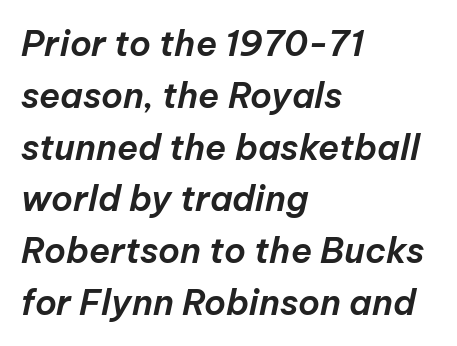
Q: Is the text italic (slanted)? A: Yes, it leans right by about 12 degrees.
Q: Is the text underlined? A: No.
Q: How is the paragraph aligned? A: Left-aligned.
Q: Is the spacing between letters normal or unusually wide? A: Normal.
Q: Is the spacing between lines tight, normal or loose? A: Normal.
Q: Width (condensed, normal, or wide)? A: Normal.
Q: Stroke contrast? A: Low.
Q: x-height? A: Medium.
Q: Monospaced? A: No.
